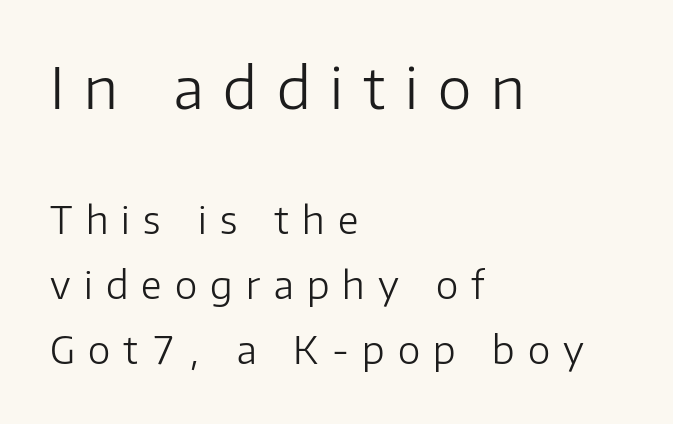
Q: Is the text bold? A: No.
Q: Is the text italic (slanted)? A: No, it is upright.
Q: Is the typeface a serif or a sans-serif typeface? A: Sans-serif.
Q: Is the text underlined? A: No.
Q: How is the paragraph aligned? A: Left-aligned.
Q: Is the spacing between letters normal or unusually wide? A: Unusually wide.
Q: Which block of text is set in a larger size, the first (top) or the second (bottom)? A: The first (top) one.
Q: Width (condensed, normal, or wide)? A: Normal.
Q: Stroke contrast? A: Low.
Q: x-height? A: Medium.
Q: Monospaced? A: No.
